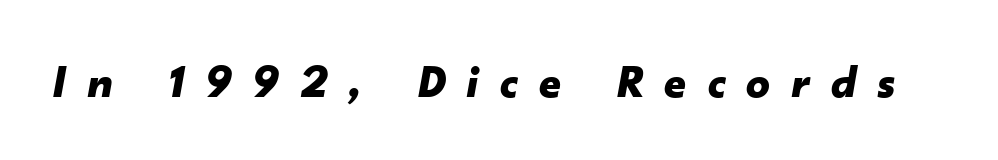
Q: Is the text bold? A: Yes.
Q: Is the text italic (slanted)? A: Yes, it leans right by about 10 degrees.
Q: Is the text underlined? A: No.
Q: Is the spacing between letters normal or unusually wide? A: Unusually wide.
Q: Width (condensed, normal, or wide)? A: Normal.
Q: Stroke contrast? A: Low.
Q: x-height? A: Small.
Q: Monospaced? A: No.
